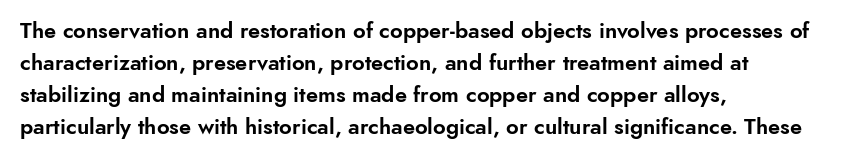
The image shows 22 px text type, upright; set left-aligned, normal line spacing (1.46x), normal letter spacing, not underlined.
